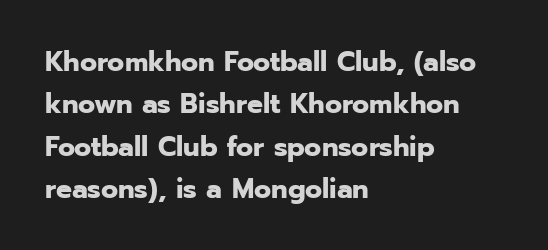
Underline: absent. Students, note that the glyphs here touch the page at normal intervals. This rendering employs a face without finishing strokes, i.e., a sans-serif. Vertical strokes here are truly vertical. Here the designer chose a conventional face with non-uniform glyph widths. This rendering uses left alignment, leaving the right contour irregular.
